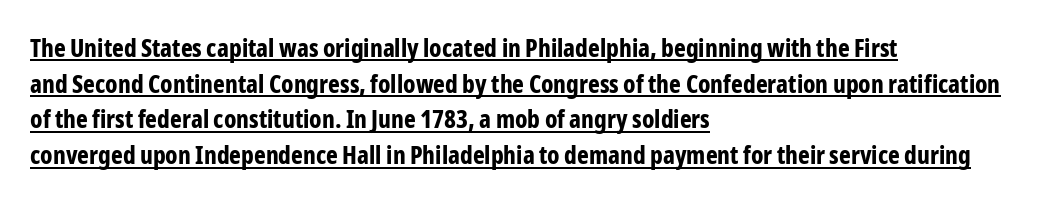
The image shows 25 px bold type, upright; set left-aligned, normal line spacing (1.43x), normal letter spacing, underlined.
